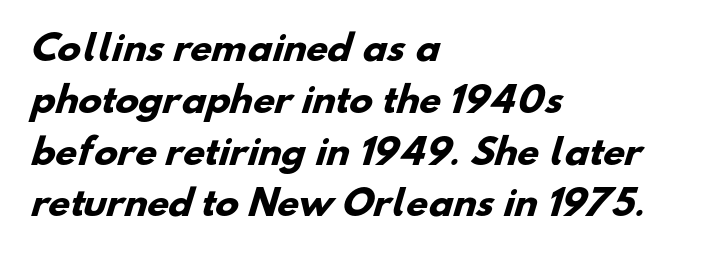
Looks like regular typesetting: each glyph gets only the width it needs. The rendering uses a moderate line-height, typical for paragraphs. Visually the block forms a straight wall on the left and a jagged coastline on the right. No word sits above an underline. The rendering keeps characters at their native spacing. Strokes here are thick enough to call this a true bold.
